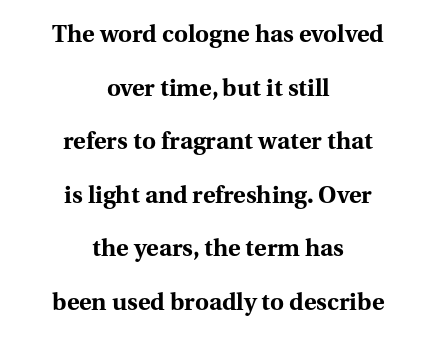
Q: Is the text bold? A: Yes.
Q: Is the text italic (slanted)? A: No, it is upright.
Q: Is the text underlined? A: No.
Q: How is the paragraph aligned? A: Centered.
Q: Is the spacing between letters normal or unusually wide? A: Normal.
Q: Is the spacing between lines tight, normal or loose? A: Loose.
